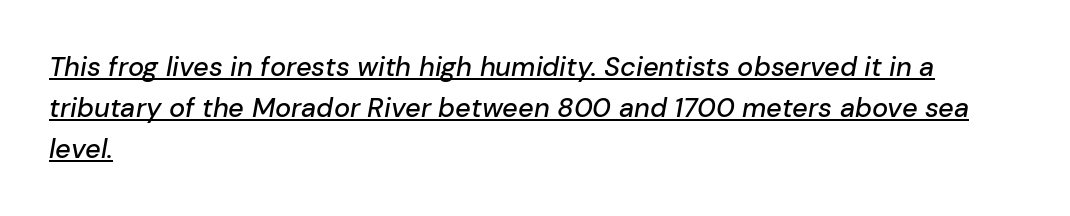
{"italic": "yes", "lean": "right", "slant_degrees": 10, "underline": "yes", "align": "left", "line_spacing": "normal", "line_spacing_ratio": 1.51, "letter_spacing": "normal", "letter_spacing_em": 0.0, "glyph_px": 27}
